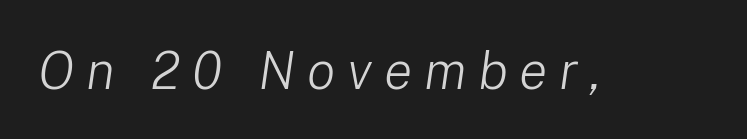
The glyphs are unaccompanied by any horizontal stroke below them. These lines have a slow, spaced-out rhythm from letter to letter. These lines were composed using italics. Proportional: the letters do not fall into vertical columns. Weight: regular or lighter.
